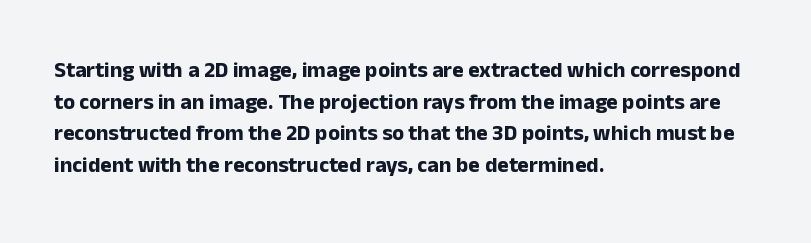
{"italic": "no", "bold": "yes", "underline": "no", "align": "left", "line_spacing": "normal", "line_spacing_ratio": 1.44, "letter_spacing": "normal", "letter_spacing_em": 0.0, "glyph_px": 22}
